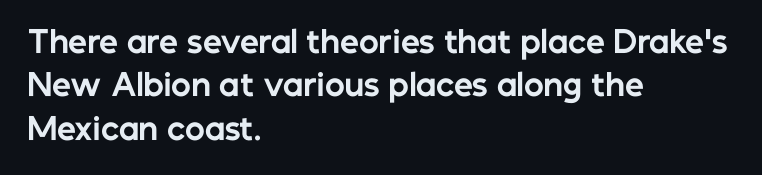
Words float on clear page, feet unadorned. Vertical strokes here are truly vertical. Typographic density is high because the face is bold. Spacing between characters is what you'd get straight out of the box. Every row of glyphs begins at an identical x-position on the left.
